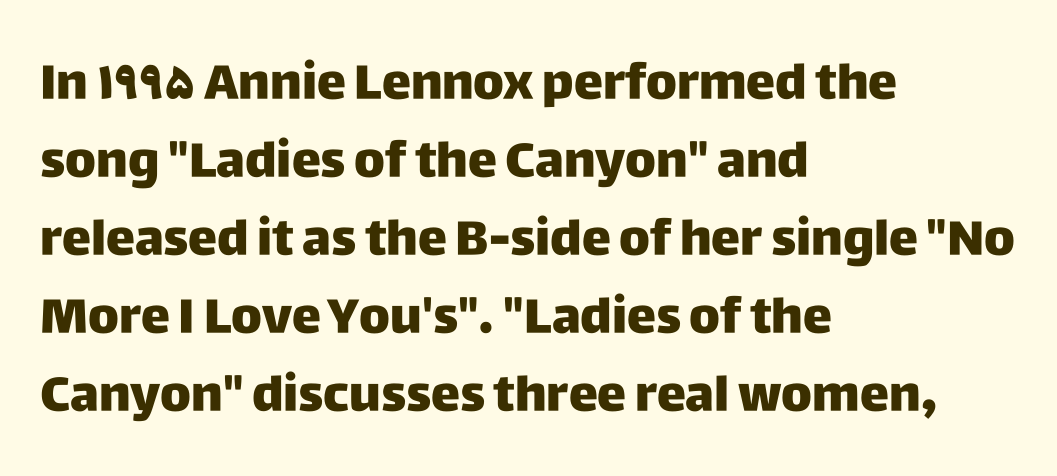
The image shows 49 px sans-serif type, upright; set left-aligned, normal line spacing (1.59x), normal letter spacing, not underlined; low stroke contrast and a large x-height.
